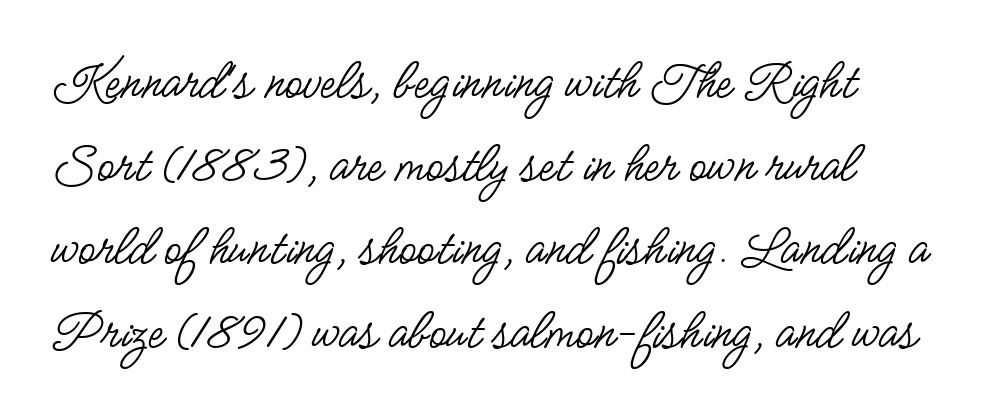
The image shows 57 px regular-weight, condensed sans-serif type; set left-aligned, normal line spacing (1.46x), normal letter spacing, not underlined; low stroke contrast and a small x-height.
